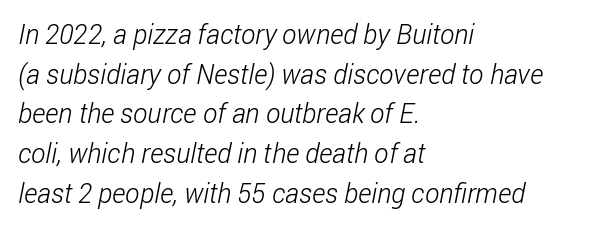
The image shows 27 px text type; set left-aligned, normal line spacing (1.47x), normal letter spacing, not underlined.
